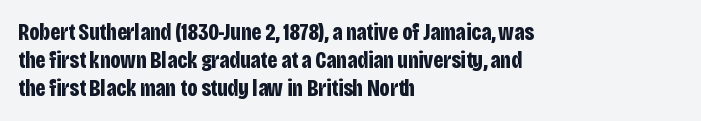
Short and long lines alike share a common starting point at left. Unlike italic type, these characters show no tilt at all. The passage shown is emphatically bold. The face used here is rendered with its standard letterfit. The space beneath each line is pristine and unruled.
